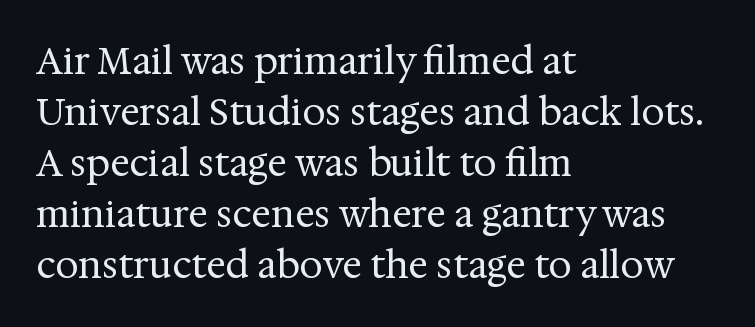
Italic? Not at all — the glyphs are vertical. Glance below the letters and you will spot only blank space. Does the copy run flush right? No — it runs flush left. A typesetter would call this proportional, since set widths differ per character.
